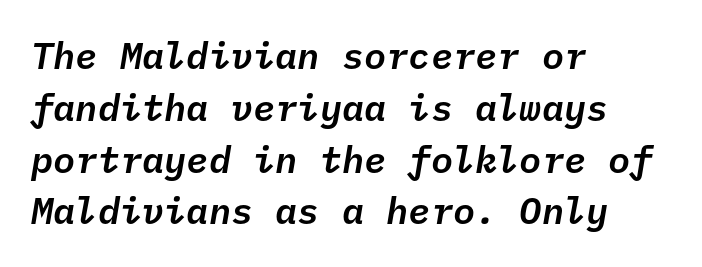
Style check: oblique. The rendering uses a moderate line-height, typical for paragraphs. Check the space under the baseline: it is left empty. Spacing verdict: monospaced, one width for all characters. Default kerning and tracking; the words read as compact shapes. The paragraph shown leans on its left margin.
